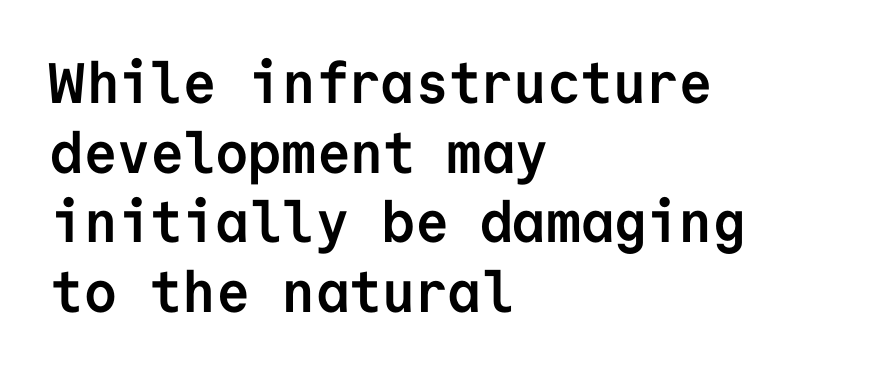
Summary of weight: heavy, a full bold. Stroke terminals: plain, sans-serif. Line starts are locked; line ends wander. This sample uses plain, unmodified letter spacing. The zone under the glyphs is completely vacant.
